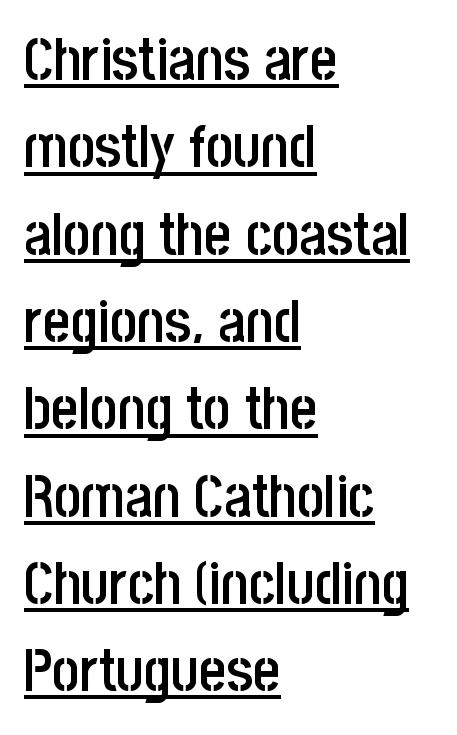
Q: Is the text bold? A: Semi-bold.
Q: Is the text italic (slanted)? A: No, it is upright.
Q: Is the typeface a serif or a sans-serif typeface? A: Sans-serif.
Q: Is the text underlined? A: Yes.
Q: How is the paragraph aligned? A: Left-aligned.
Q: Is the spacing between letters normal or unusually wide? A: Normal.
Q: Is the spacing between lines tight, normal or loose? A: Normal.
Q: Width (condensed, normal, or wide)? A: Condensed.
Q: Stroke contrast? A: Low.
Q: x-height? A: Large.
Q: Monospaced? A: No.
